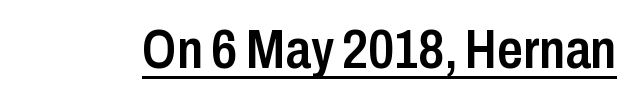
Regarding serifs, this sample does without them. Is this a fixed-width face? No — the glyphs have proportional, varying widths. Each line of the rendering has a horizontal stroke beneath the glyphs. Weight check: semibold — heavier than regular, not quite bold. Posture: vertical.
